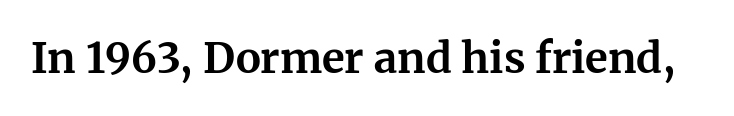
The image shows 42 px bold serif type, upright; set normal letter spacing, not underlined; medium stroke contrast and a medium x-height.
